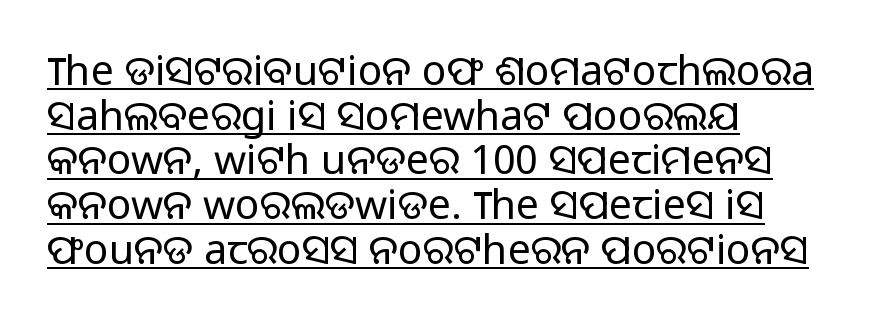
The image shows 41 px light sans-serif type, upright; set left-aligned, tight line spacing (1.09x), normal letter spacing, underlined; low stroke contrast and a medium x-height.
